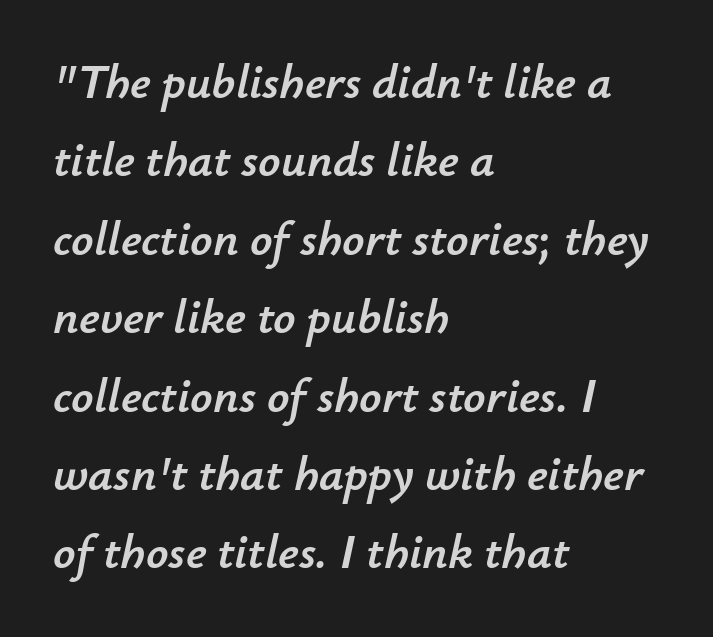
{"italic": "yes", "lean": "right", "slant_degrees": 12, "width": "normal", "stroke_contrast": "low", "x_height": "small", "monospaced": "no", "underline": "no", "align": "left", "line_spacing": "normal", "line_spacing_ratio": 1.6, "letter_spacing": "normal", "letter_spacing_em": 0.0, "glyph_px": 49}
